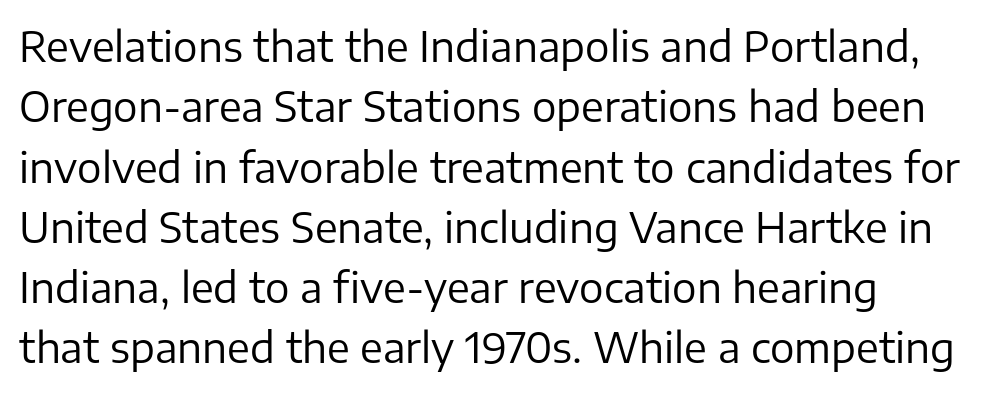
{"serif": "no", "italic": "no", "bold": "no", "weight": "regular", "width": "normal", "stroke_contrast": "low", "x_height": "medium", "monospaced": "no", "underline": "no", "line_spacing": "normal", "line_spacing_ratio": 1.47, "letter_spacing": "normal", "letter_spacing_em": 0.0, "glyph_px": 41}
